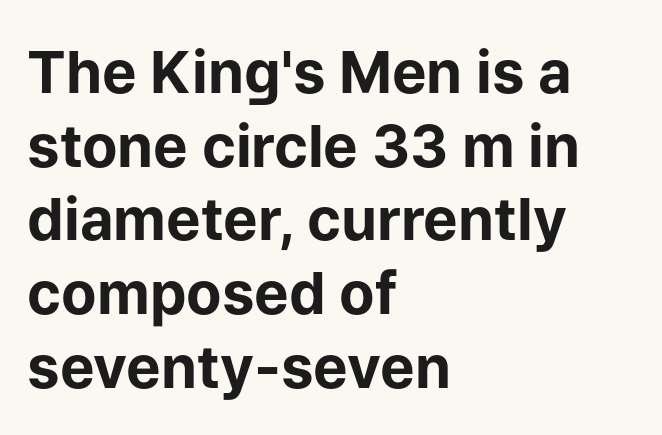
The image shows 58 px bold sans-serif type, upright; set left-aligned, normal line spacing (1.27x), normal letter spacing, not underlined; low stroke contrast and a medium x-height.
